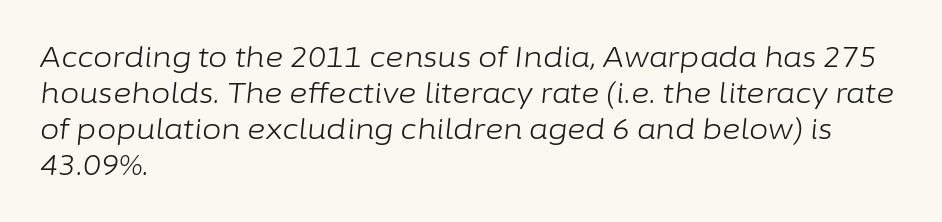
The image shows 28 px light type, italic (leaning right); set left-aligned, normal line spacing (1.28x), normal letter spacing, not underlined; low stroke contrast and a medium x-height.
